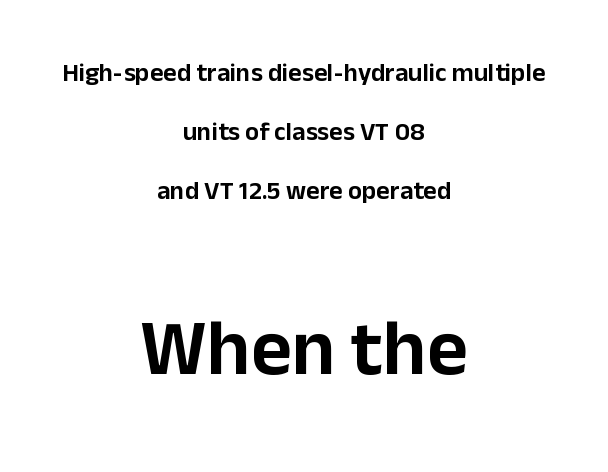
Q: Is the text italic (slanted)? A: No, it is upright.
Q: Is the typeface a serif or a sans-serif typeface? A: Sans-serif.
Q: Is the text underlined? A: No.
Q: How is the paragraph aligned? A: Centered.
Q: Is the spacing between letters normal or unusually wide? A: Normal.
Q: Is the spacing between lines tight, normal or loose? A: Loose.
Q: Which block of text is set in a larger size, the first (top) or the second (bottom)? A: The second (bottom) one.
Q: Width (condensed, normal, or wide)? A: Normal.
Q: Stroke contrast? A: Low.
Q: x-height? A: Medium.
Q: Monospaced? A: No.
